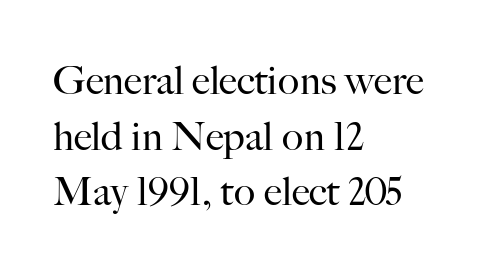
{"serif": "yes", "italic": "no", "bold": "no", "weight": "regular", "width": "normal", "stroke_contrast": "high", "x_height": "small", "monospaced": "no", "underline": "no", "align": "left", "line_spacing": "normal", "line_spacing_ratio": 1.39, "letter_spacing": "normal", "letter_spacing_em": 0.0, "glyph_px": 40}
